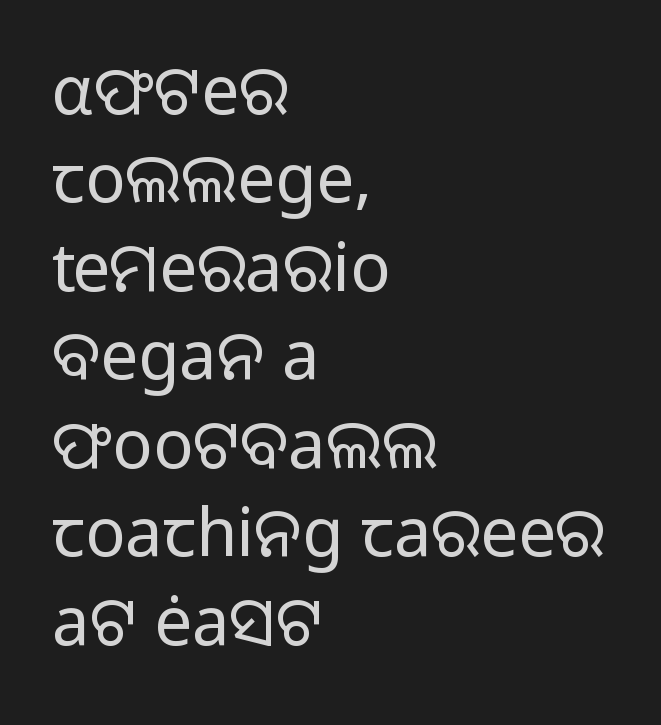
The image shows 67 px regular-weight sans-serif type, upright; set left-aligned, normal line spacing (1.32x), normal letter spacing, not underlined; low stroke contrast and a medium x-height.
